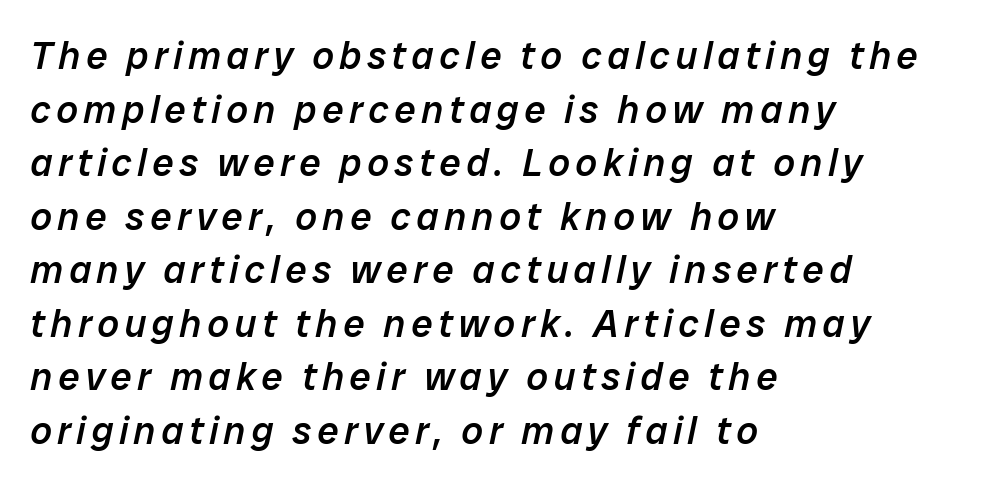
Q: Is the text bold? A: Semi-bold.
Q: Is the text italic (slanted)? A: Yes, it leans right by about 12 degrees.
Q: Is the text underlined? A: No.
Q: How is the paragraph aligned? A: Left-aligned.
Q: Is the spacing between lines tight, normal or loose? A: Normal.
Q: Width (condensed, normal, or wide)? A: Normal.
Q: Stroke contrast? A: Low.
Q: x-height? A: Medium.
Q: Monospaced? A: No.
